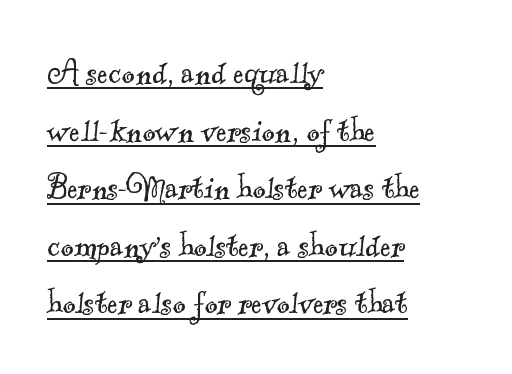
The image shows 40 px light serif type; set left-aligned, normal line spacing (1.44x), normal letter spacing, underlined; a small x-height.
